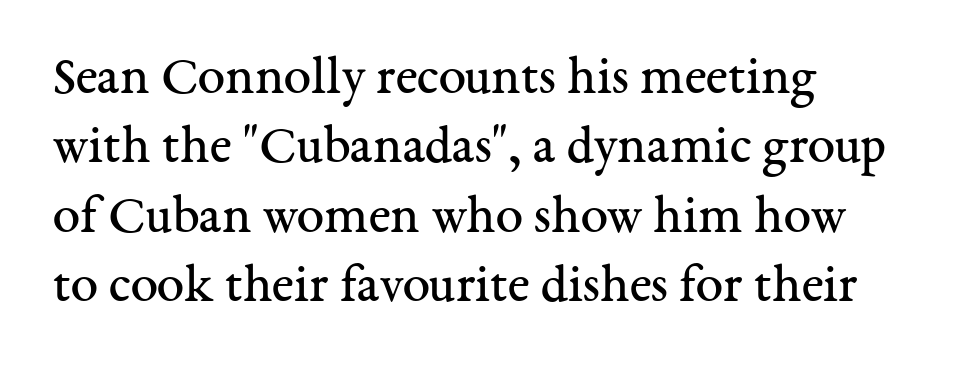
{"serif": "yes", "italic": "no", "bold": "no", "weight": "regular", "width": "normal", "stroke_contrast": "medium", "x_height": "medium", "monospaced": "no", "underline": "no", "align": "left", "line_spacing": "normal", "line_spacing_ratio": 1.26, "letter_spacing": "normal", "letter_spacing_em": 0.0, "glyph_px": 55}
